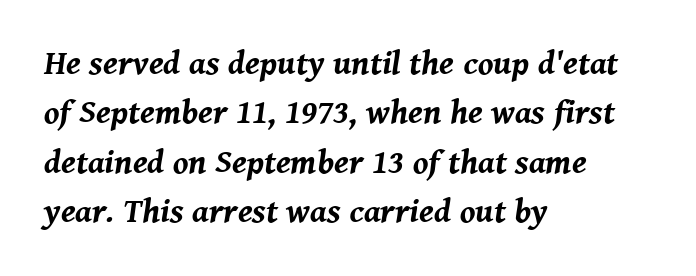
Q: Is the text bold? A: Yes.
Q: Is the text italic (slanted)? A: Yes, it leans right by about 8 degrees.
Q: Is the text underlined? A: No.
Q: How is the paragraph aligned? A: Left-aligned.
Q: Is the spacing between letters normal or unusually wide? A: Normal.
Q: Is the spacing between lines tight, normal or loose? A: Normal.
Q: Width (condensed, normal, or wide)? A: Normal.
Q: Stroke contrast? A: Medium.
Q: x-height? A: Medium.
Q: Monospaced? A: No.
